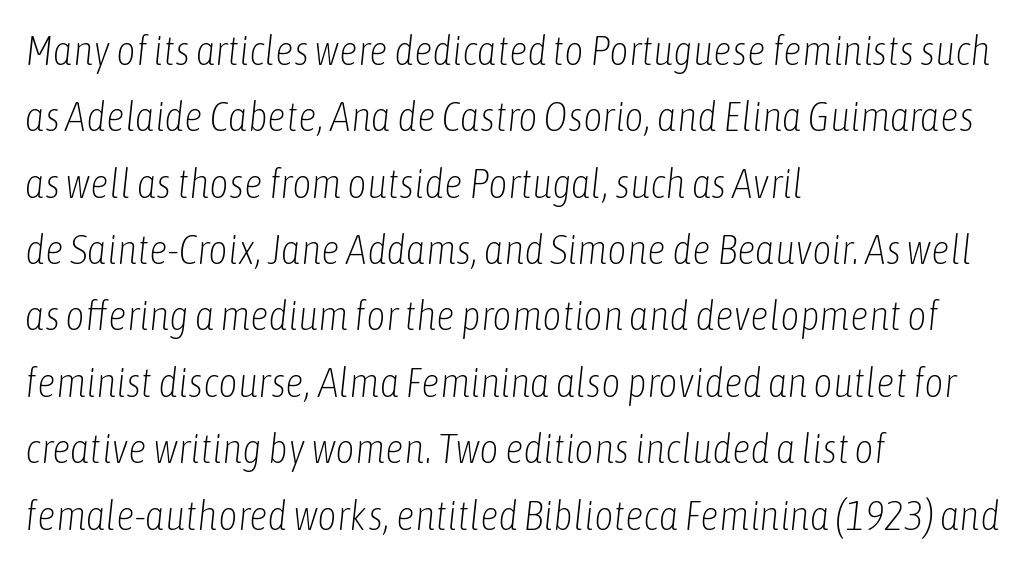
{"italic": "yes", "lean": "right", "slant_degrees": 6, "bold": "no", "weight": "light", "width": "condensed", "stroke_contrast": "low", "x_height": "medium", "monospaced": "no", "underline": "no", "align": "left", "line_spacing": "normal", "line_spacing_ratio": 1.58, "letter_spacing": "normal", "letter_spacing_em": 0.0, "glyph_px": 42}
